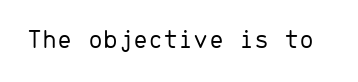
{"italic": "no", "bold": "no", "underline": "no", "letter_spacing": "normal", "letter_spacing_em": 0.0, "glyph_px": 27}
